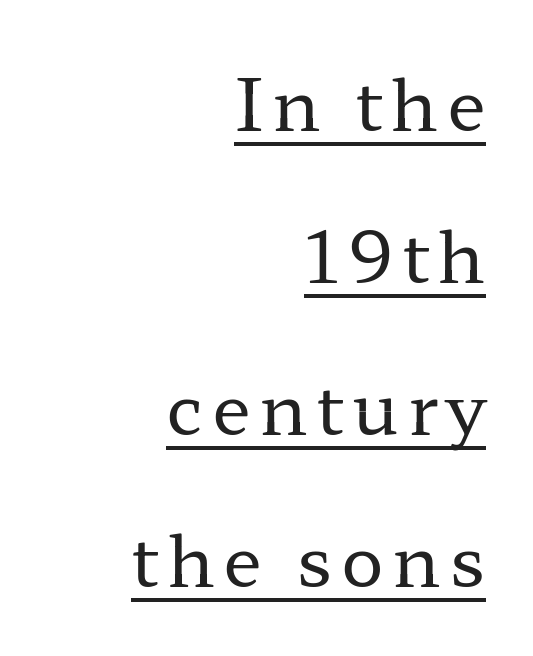
The image shows 71 px regular-weight, wide serif type, upright; set right-aligned, loose line spacing (2.14x), underlined; low stroke contrast and a medium x-height.
